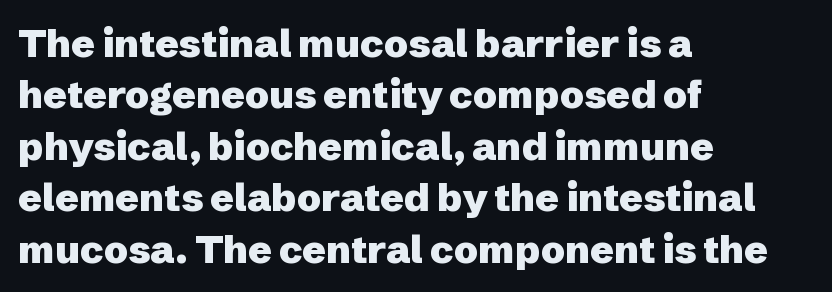
Q: Is the text bold? A: Yes.
Q: Is the text italic (slanted)? A: No, it is upright.
Q: Is the typeface a serif or a sans-serif typeface? A: Sans-serif.
Q: Is the text underlined? A: No.
Q: How is the paragraph aligned? A: Left-aligned.
Q: Is the spacing between letters normal or unusually wide? A: Normal.
Q: Is the spacing between lines tight, normal or loose? A: Normal.
Q: Width (condensed, normal, or wide)? A: Normal.
Q: Stroke contrast? A: Low.
Q: x-height? A: Medium.
Q: Monospaced? A: No.
